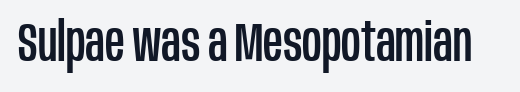
{"serif": "no", "italic": "no", "width": "condensed", "stroke_contrast": "low", "x_height": "large", "monospaced": "no", "underline": "no", "letter_spacing": "normal", "letter_spacing_em": 0.0, "glyph_px": 54}
